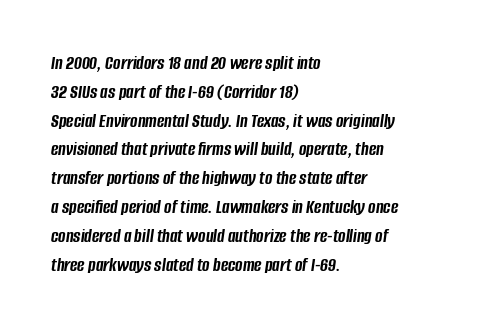
Q: Is the text bold? A: Yes.
Q: Is the text italic (slanted)? A: Yes, it leans right by about 8 degrees.
Q: Is the text underlined? A: No.
Q: How is the paragraph aligned? A: Left-aligned.
Q: Is the spacing between letters normal or unusually wide? A: Normal.
Q: Is the spacing between lines tight, normal or loose? A: Normal.
